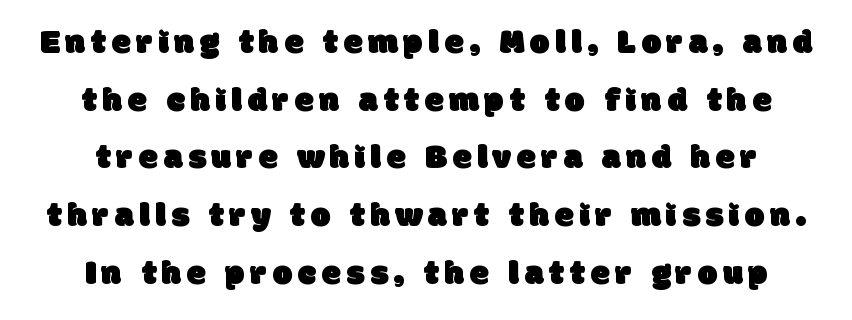
The image shows 35 px sans-serif type; set centered, normal line spacing (1.65x), not underlined; low stroke contrast and a large x-height.
